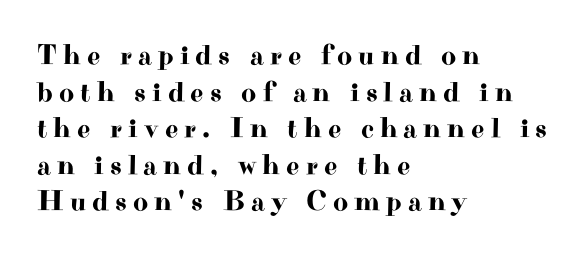
Q: Is the text italic (slanted)? A: No, it is upright.
Q: Is the typeface a serif or a sans-serif typeface? A: Serif.
Q: Is the text underlined? A: No.
Q: How is the paragraph aligned? A: Left-aligned.
Q: Is the spacing between letters normal or unusually wide? A: Unusually wide.
Q: Is the spacing between lines tight, normal or loose? A: Normal.
Q: Width (condensed, normal, or wide)? A: Wide.
Q: Stroke contrast? A: High.
Q: x-height? A: Small.
Q: Monospaced? A: No.
